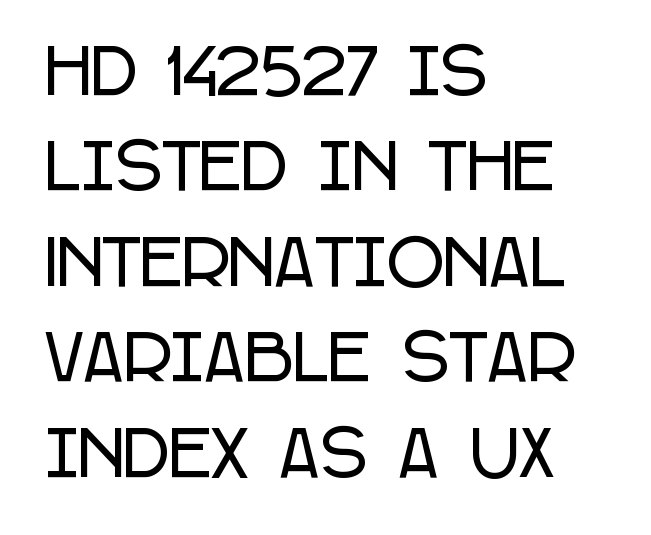
The image shows 62 px condensed sans-serif type, upright; set left-aligned, normal line spacing (1.54x), normal letter spacing, not underlined; low stroke contrast and a large x-height.
